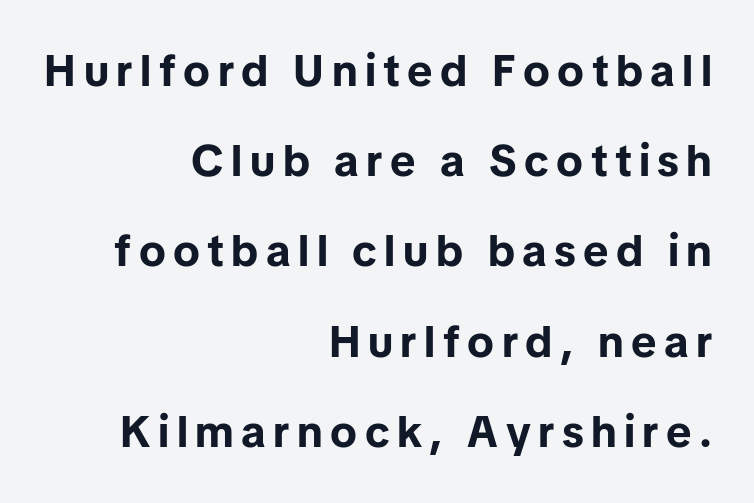
{"serif": "no", "italic": "no", "bold": "yes", "weight": "bold", "width": "normal", "stroke_contrast": "low", "x_height": "medium", "monospaced": "no", "underline": "no", "align": "right", "line_spacing": "loose", "line_spacing_ratio": 2.05, "glyph_px": 44}
